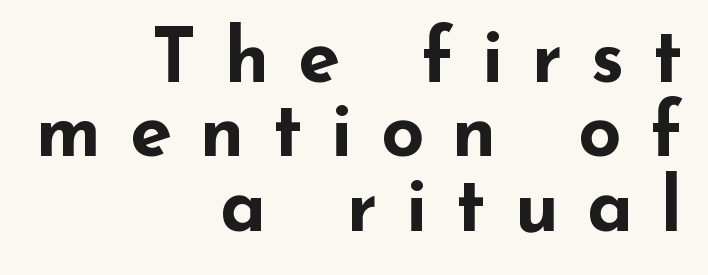
Q: Is the text bold? A: Yes.
Q: Is the text italic (slanted)? A: No, it is upright.
Q: Is the typeface a serif or a sans-serif typeface? A: Sans-serif.
Q: Is the text underlined? A: No.
Q: How is the paragraph aligned? A: Right-aligned.
Q: Is the spacing between letters normal or unusually wide? A: Unusually wide.
Q: Is the spacing between lines tight, normal or loose? A: Tight.
Q: Width (condensed, normal, or wide)? A: Wide.
Q: Stroke contrast? A: Low.
Q: x-height? A: Small.
Q: Monospaced? A: No.
